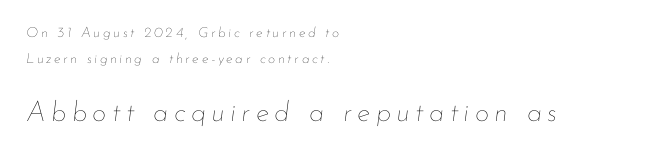
Q: Is the text bold? A: No.
Q: Is the text italic (slanted)? A: Yes, it leans right by about 7 degrees.
Q: Is the text underlined? A: No.
Q: How is the paragraph aligned? A: Left-aligned.
Q: Which block of text is set in a larger size, the first (top) or the second (bottom)? A: The second (bottom) one.
Q: Width (condensed, normal, or wide)? A: Normal.
Q: Stroke contrast? A: Low.
Q: x-height? A: Small.
Q: Monospaced? A: No.
